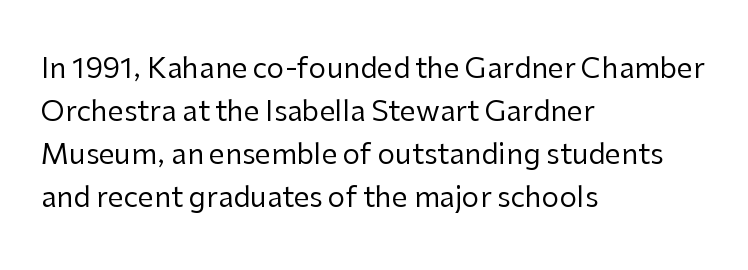
Is this a fixed-width face? No — the glyphs have proportional, varying widths. The specimen reads as upright at a glance. Notice how descenders clear the ascenders below comfortably — that's standard leading. The rendering anchors every line to the left-hand side. The letters look calm and open, with moderate or lighter stems. This rendering employs a face without finishing strokes, i.e., a sans-serif.
